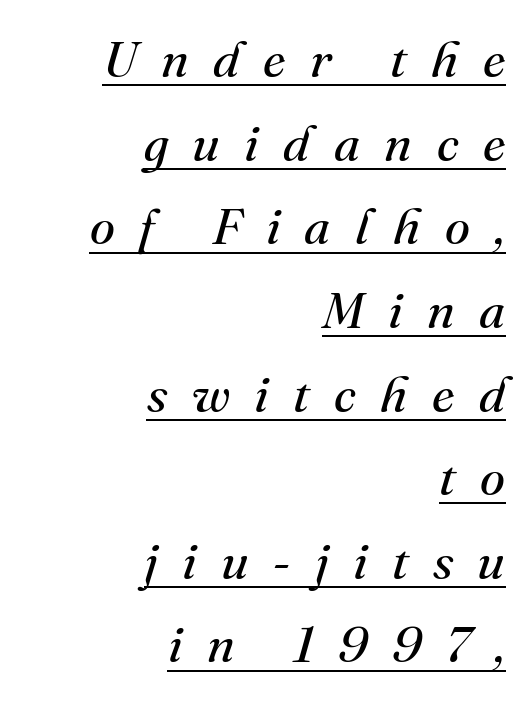
The image shows 51 px regular-weight serif type, italic (leaning right); set right-aligned, normal line spacing (1.64x), unusually wide letter spacing (+0.48 em), underlined; medium stroke contrast and a small x-height.
